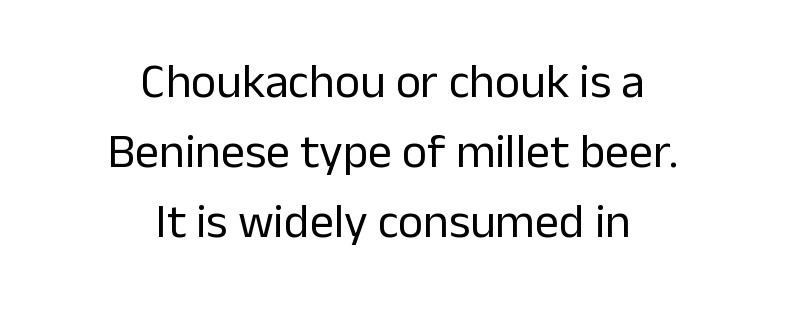
The image shows 48 px regular-weight sans-serif type, upright; set centered, normal line spacing (1.46x), normal letter spacing, not underlined; low stroke contrast and a medium x-height.
